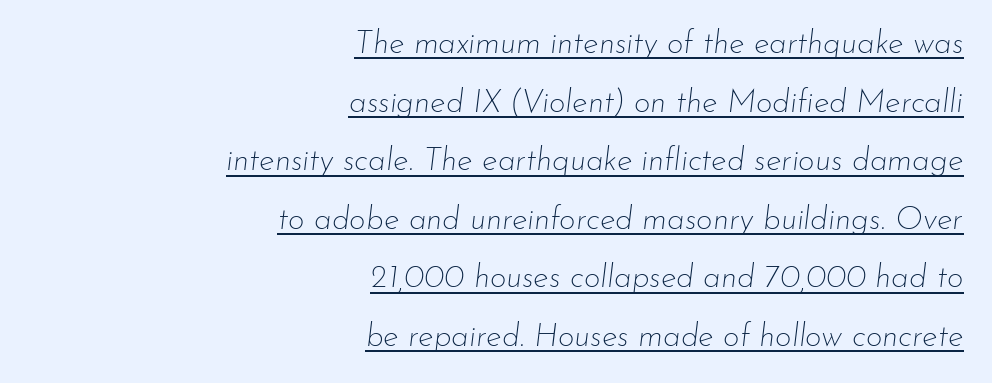
{"italic": "yes", "lean": "right", "slant_degrees": 7, "bold": "no", "weight": "thin", "width": "normal", "stroke_contrast": "low", "x_height": "small", "monospaced": "no", "underline": "yes", "align": "right", "line_spacing_ratio": 1.83, "letter_spacing": "normal", "letter_spacing_em": 0.0, "glyph_px": 32}
